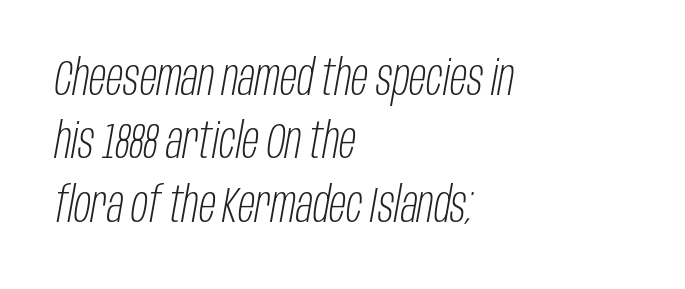
{"italic": "yes", "lean": "right", "slant_degrees": 10, "bold": "no", "weight": "light", "width": "condensed", "stroke_contrast": "low", "x_height": "large", "monospaced": "no", "underline": "no", "align": "left", "line_spacing": "normal", "line_spacing_ratio": 1.27, "letter_spacing": "normal", "letter_spacing_em": 0.0, "glyph_px": 50}
